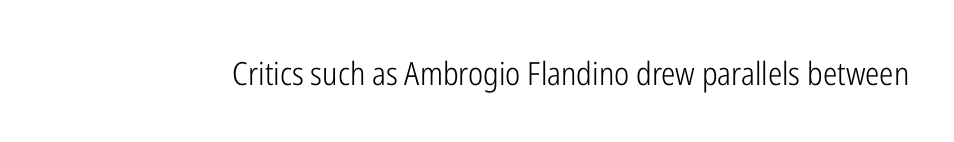
Q: Is the text bold? A: No.
Q: Is the text italic (slanted)? A: No, it is upright.
Q: Is the typeface a serif or a sans-serif typeface? A: Sans-serif.
Q: Is the text underlined? A: No.
Q: Is the spacing between letters normal or unusually wide? A: Normal.
Q: Width (condensed, normal, or wide)? A: Condensed.
Q: Stroke contrast? A: Low.
Q: x-height? A: Medium.
Q: Monospaced? A: No.
